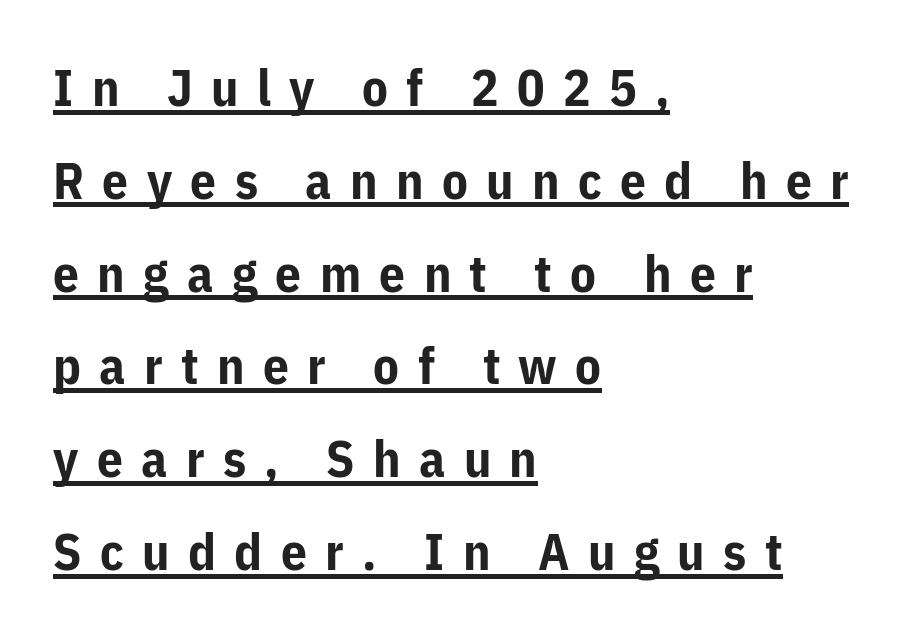
The image shows 51 px bold sans-serif type, upright; set left-aligned, line spacing 1.82x, unusually wide letter spacing (+0.36 em), underlined; low stroke contrast and a medium x-height.
